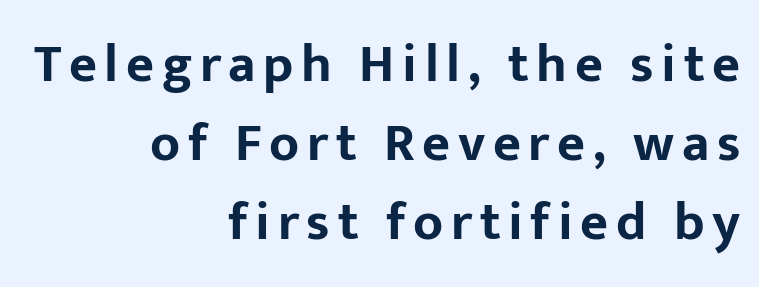
Q: Is the text bold? A: Yes.
Q: Is the text italic (slanted)? A: No, it is upright.
Q: Is the typeface a serif or a sans-serif typeface? A: Sans-serif.
Q: Is the text underlined? A: No.
Q: How is the paragraph aligned? A: Right-aligned.
Q: Is the spacing between lines tight, normal or loose? A: Normal.
Q: Width (condensed, normal, or wide)? A: Normal.
Q: Stroke contrast? A: Low.
Q: x-height? A: Medium.
Q: Monospaced? A: No.
